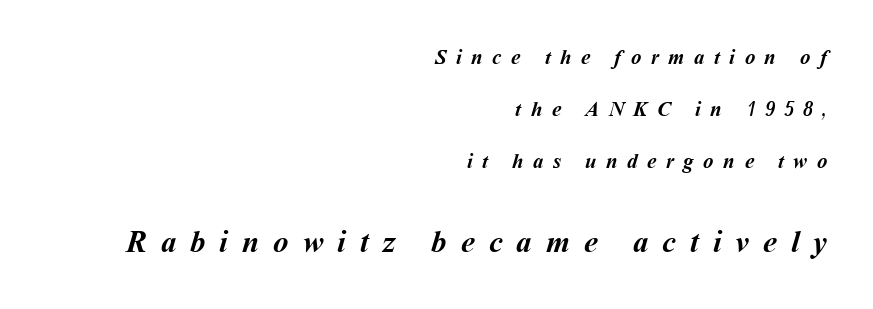
The image shows 31 px semibold type; set right-aligned, loose line spacing (2.47x), unusually wide letter spacing (+0.45 em), not underlined; the second (bottom) block is 1.48x larger; medium stroke contrast and a medium x-height.
